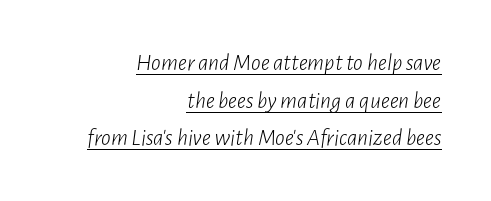
Ink coverage per letter is moderate at most. Each line ends at the same right margin while the left side varies. You can tell it's italic because the verticals aren't actually vertical. Glyph-to-glyph distance matches everyday printed text. Honestly, the row spacing looks completely unremarkable. This sample carries an underscore along the baseline area.
